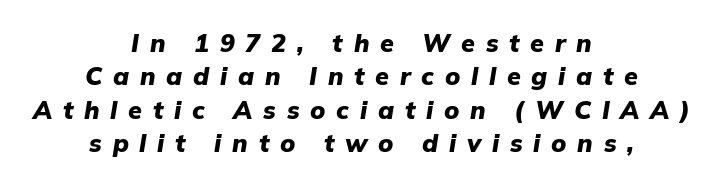
Letter spacing: wide. Beneath every word, the page is bare. Style check: oblique. The paragraph has two soft edges and a firm central axis.
